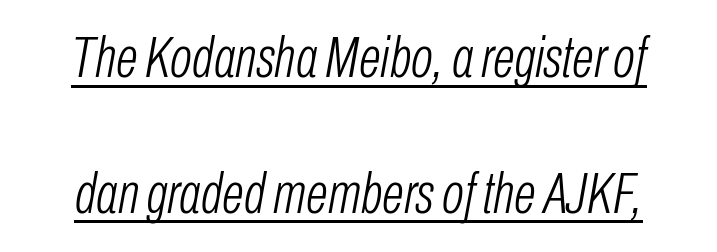
Q: Is the text bold? A: No.
Q: Is the text italic (slanted)? A: Yes, it leans right by about 10 degrees.
Q: Is the text underlined? A: Yes.
Q: Is the spacing between letters normal or unusually wide? A: Normal.
Q: Is the spacing between lines tight, normal or loose? A: Loose.
Q: Width (condensed, normal, or wide)? A: Condensed.
Q: Stroke contrast? A: Low.
Q: x-height? A: Medium.
Q: Monospaced? A: No.
